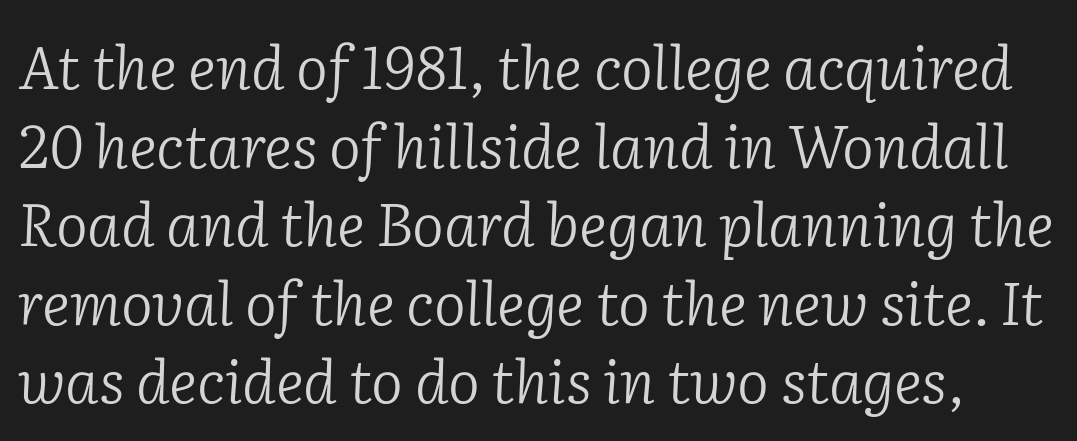
The image shows 60 px light serif type, italic (leaning right); set normal line spacing (1.31x), normal letter spacing, not underlined; low stroke contrast and a medium x-height.
